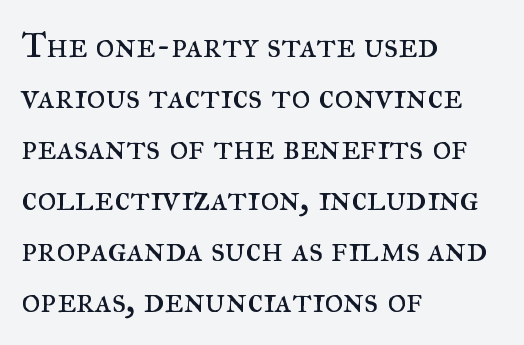
Q: Is the text bold? A: No.
Q: Is the text italic (slanted)? A: No, it is upright.
Q: Is the typeface a serif or a sans-serif typeface? A: Serif.
Q: Is the text underlined? A: No.
Q: How is the paragraph aligned? A: Left-aligned.
Q: Is the spacing between letters normal or unusually wide? A: Normal.
Q: Is the spacing between lines tight, normal or loose? A: Normal.
Q: Width (condensed, normal, or wide)? A: Normal.
Q: Stroke contrast? A: Medium.
Q: x-height? A: Small.
Q: Monospaced? A: No.
